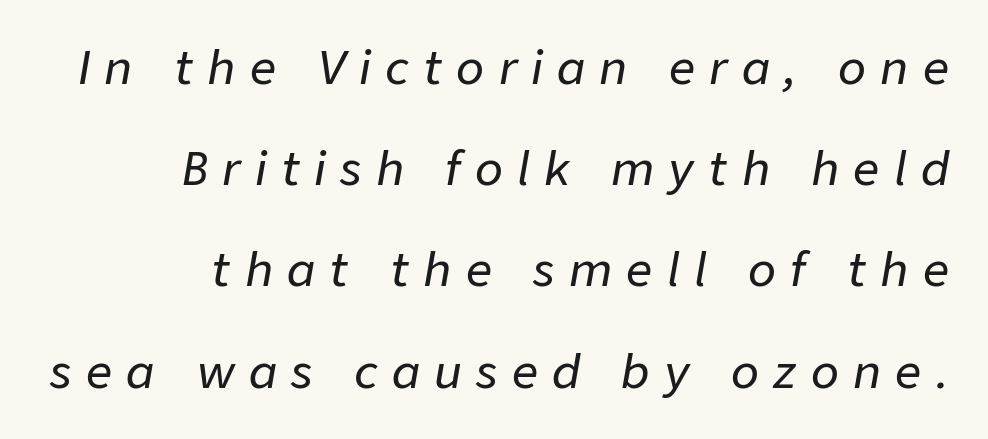
Here the designer chose a conventional face with non-uniform glyph widths. Baseline-to-baseline distance is far greater than the letter height. Just letters on the line, the space beneath them empty. Casual observation: everything's shoved over to the right. Tracking value appears strongly positive — letters spread wide.
